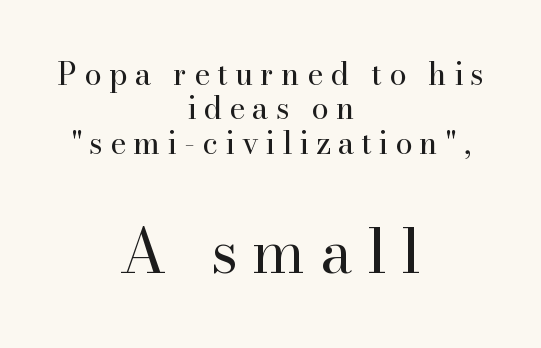
The image shows 62 px regular-weight serif type, upright; set centered, tight line spacing (1.11x), unusually wide letter spacing (+0.23 em), not underlined; the second (bottom) block is 2.0x larger; high stroke contrast and a small x-height.
